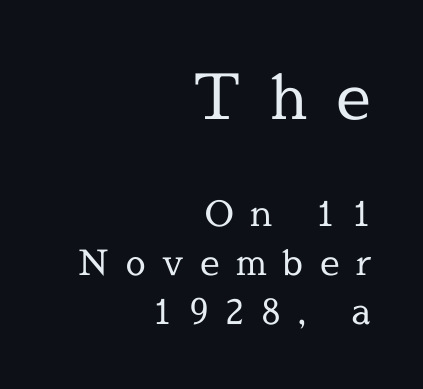
Q: Is the text bold? A: No.
Q: Is the text italic (slanted)? A: No, it is upright.
Q: Is the typeface a serif or a sans-serif typeface? A: Serif.
Q: Is the text underlined? A: No.
Q: How is the paragraph aligned? A: Right-aligned.
Q: Is the spacing between letters normal or unusually wide? A: Unusually wide.
Q: Is the spacing between lines tight, normal or loose? A: Normal.
Q: Which block of text is set in a larger size, the first (top) or the second (bottom)? A: The first (top) one.
Q: Width (condensed, normal, or wide)? A: Normal.
Q: x-height? A: Medium.
Q: Monospaced? A: No.
